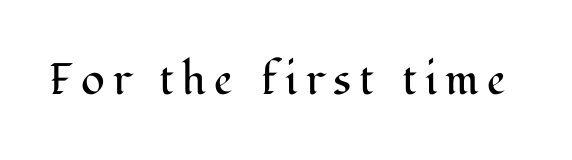
Q: Is the text bold? A: No.
Q: Is the text italic (slanted)? A: No, it is upright.
Q: Is the typeface a serif or a sans-serif typeface? A: Serif.
Q: Is the text underlined? A: No.
Q: Width (condensed, normal, or wide)? A: Normal.
Q: Stroke contrast? A: Medium.
Q: x-height? A: Medium.
Q: Monospaced? A: No.
